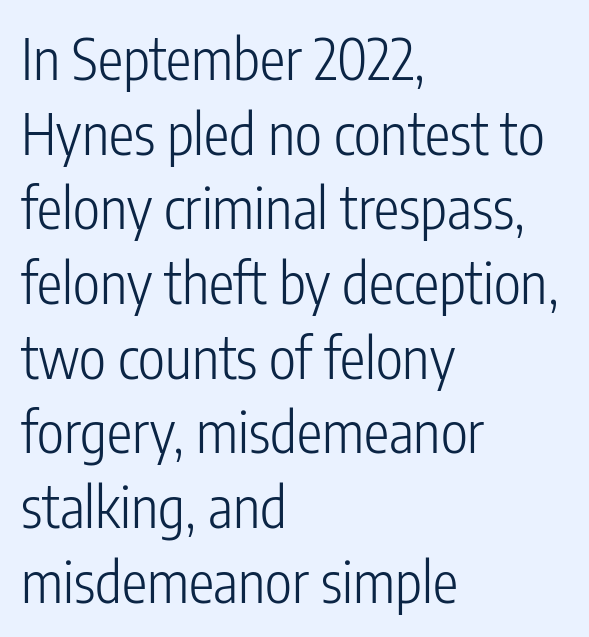
Do the letters lean? They stand straight. Inter-character spacing is left at the font's built-in metrics. Short and long lines alike share a common starting point at left. The letters look calm and open, with moderate or lighter stems.
